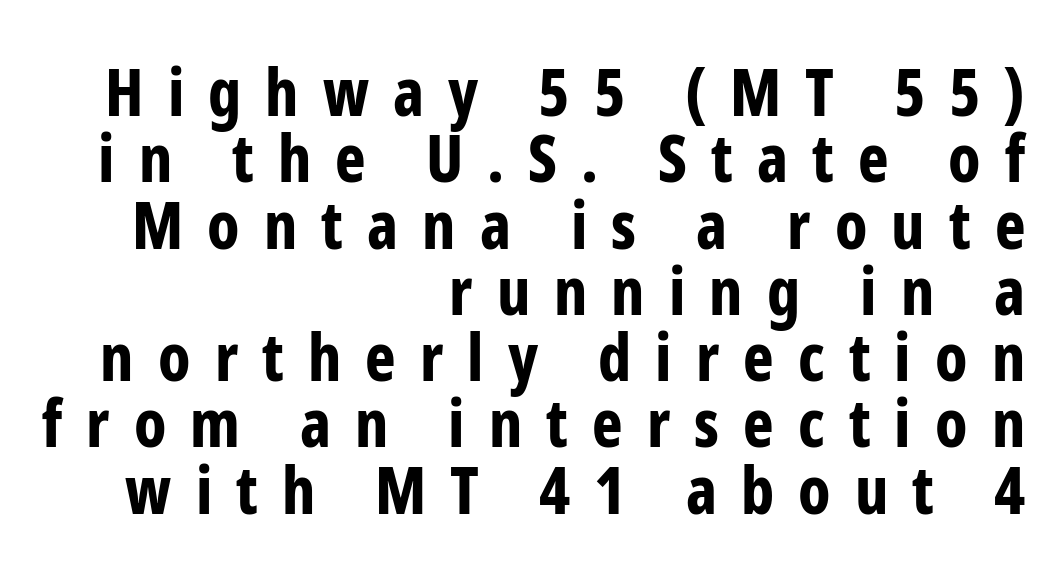
{"serif": "no", "italic": "no", "bold": "yes", "weight": "bold", "width": "condensed", "stroke_contrast": "low", "x_height": "medium", "monospaced": "no", "underline": "no", "align": "right", "line_spacing": "tight", "line_spacing_ratio": 1.02, "letter_spacing": "wide", "letter_spacing_em": 0.37, "glyph_px": 65}
